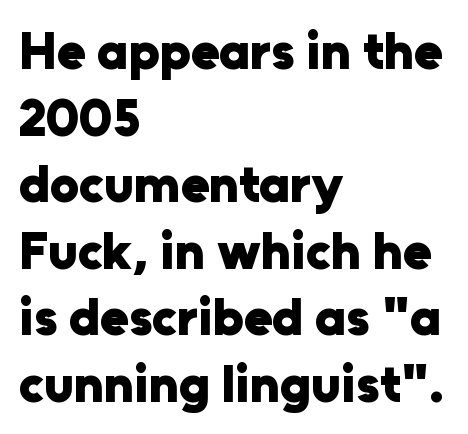
The image shows 52 px heavy sans-serif type, upright; set left-aligned, normal line spacing (1.28x), normal letter spacing, not underlined; low stroke contrast and a medium x-height.
